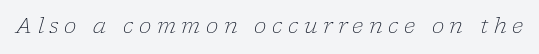
The image shows 21 px text type, italic (leaning right); set unusually wide letter spacing (+0.26 em), not underlined.
